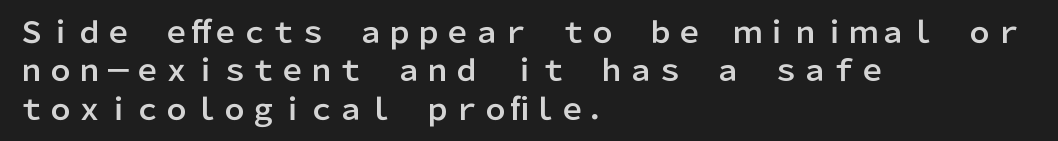
The image shows 29 px sans-serif type, upright; set left-aligned, normal line spacing (1.32x), normal letter spacing, not underlined; low stroke contrast and a medium x-height.
